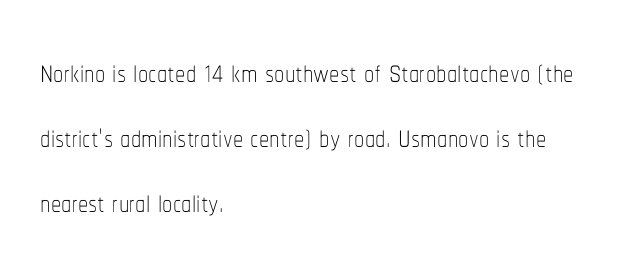
{"italic": "no", "bold": "no", "weight": "thin", "width": "condensed", "stroke_contrast": "low", "x_height": "medium", "monospaced": "no", "underline": "no", "align": "left", "line_spacing": "normal", "line_spacing_ratio": 1.59, "letter_spacing": "normal", "letter_spacing_em": 0.0, "glyph_px": 41}
